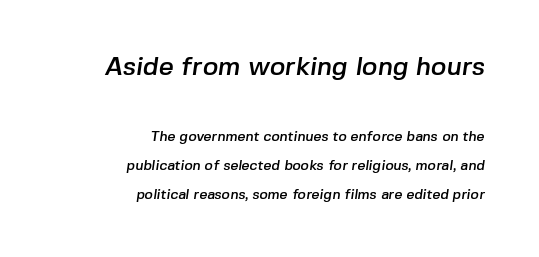
The image shows 26 px text type; set right-aligned, loose line spacing (2.07x), normal letter spacing, not underlined; the first (top) block is 1.86x larger.
